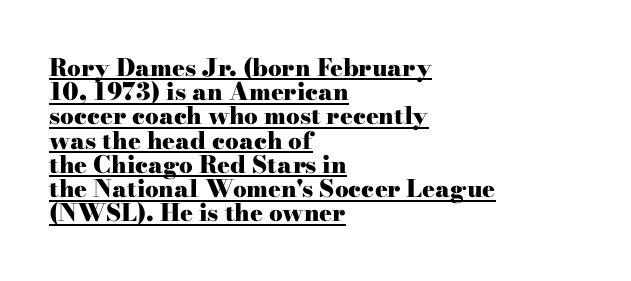
Q: Is the text bold? A: Yes.
Q: Is the text italic (slanted)? A: No, it is upright.
Q: Is the text underlined? A: Yes.
Q: How is the paragraph aligned? A: Left-aligned.
Q: Is the spacing between letters normal or unusually wide? A: Normal.
Q: Is the spacing between lines tight, normal or loose? A: Tight.
